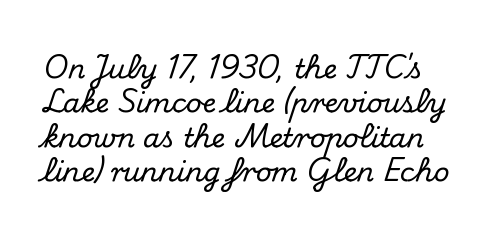
Interline gaps are of average width in this sample. A bare baseline throughout the passage. This sample uses plain, unmodified letter spacing.
